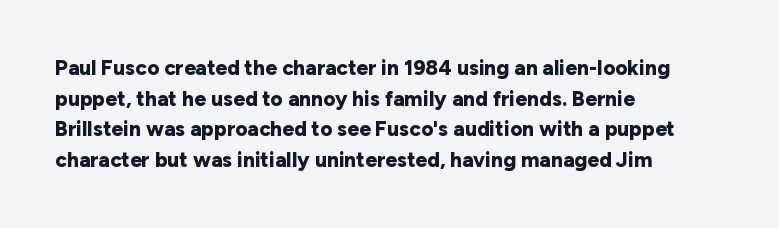
Glyph-to-glyph distance matches everyday printed text. If you drew a line through each stem, it would be perfectly vertical. Horizontal bands of white between lines are of average thickness. Type without underlining. The glyphs have the mass of a bold cut.
